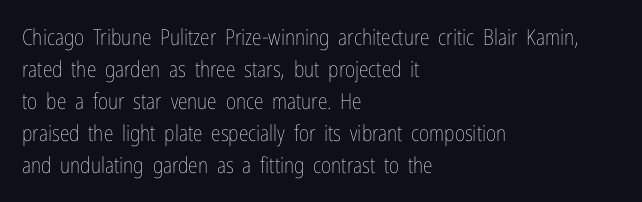
This sample uses an upright cut, with every glyph sitting square on the baseline. Check the space under the baseline: it is left empty. These lines are set flush left with a ragged right edge. Weight: not bold — regular or lighter.
